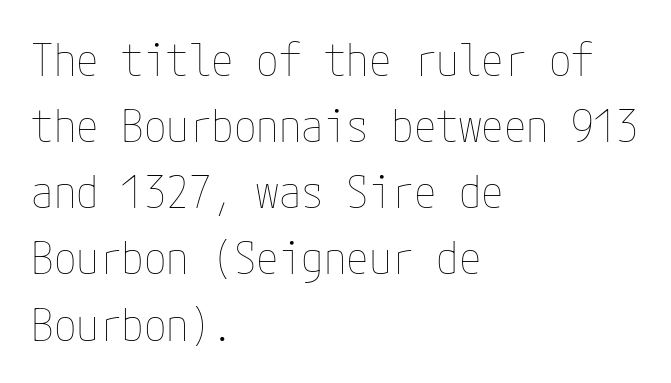
Q: Is the text bold? A: No.
Q: Is the text italic (slanted)? A: No, it is upright.
Q: Is the text underlined? A: No.
Q: How is the paragraph aligned? A: Left-aligned.
Q: Is the spacing between letters normal or unusually wide? A: Normal.
Q: Is the spacing between lines tight, normal or loose? A: Normal.
Q: Width (condensed, normal, or wide)? A: Condensed.
Q: Stroke contrast? A: Low.
Q: x-height? A: Medium.
